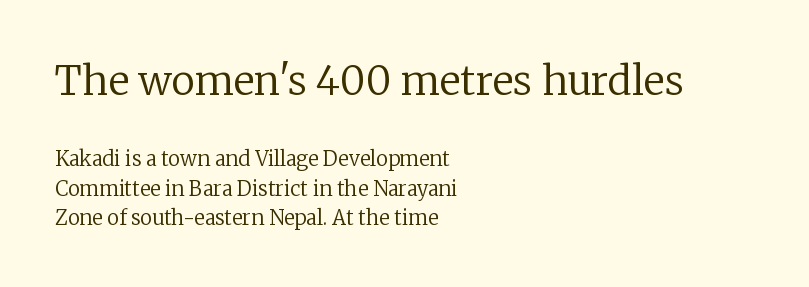
The image shows 40 px regular-weight serif type, upright; set left-aligned, normal line spacing (1.48x), normal letter spacing, not underlined; the first (top) block is 2.0x larger; low stroke contrast and a medium x-height.
